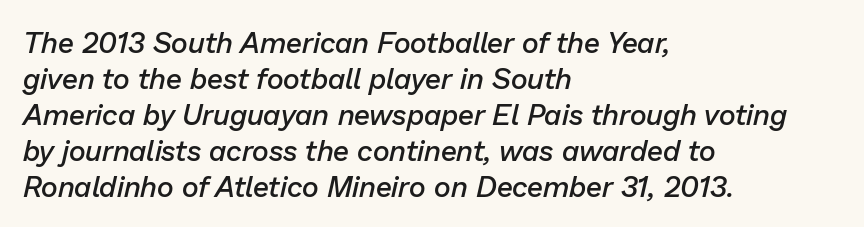
Q: Is the text bold? A: Semi-bold.
Q: Is the text italic (slanted)? A: Yes, it leans right by about 13 degrees.
Q: Is the text underlined? A: No.
Q: How is the paragraph aligned? A: Left-aligned.
Q: Is the spacing between letters normal or unusually wide? A: Normal.
Q: Width (condensed, normal, or wide)? A: Normal.
Q: Stroke contrast? A: Low.
Q: x-height? A: Medium.
Q: Monospaced? A: No.
